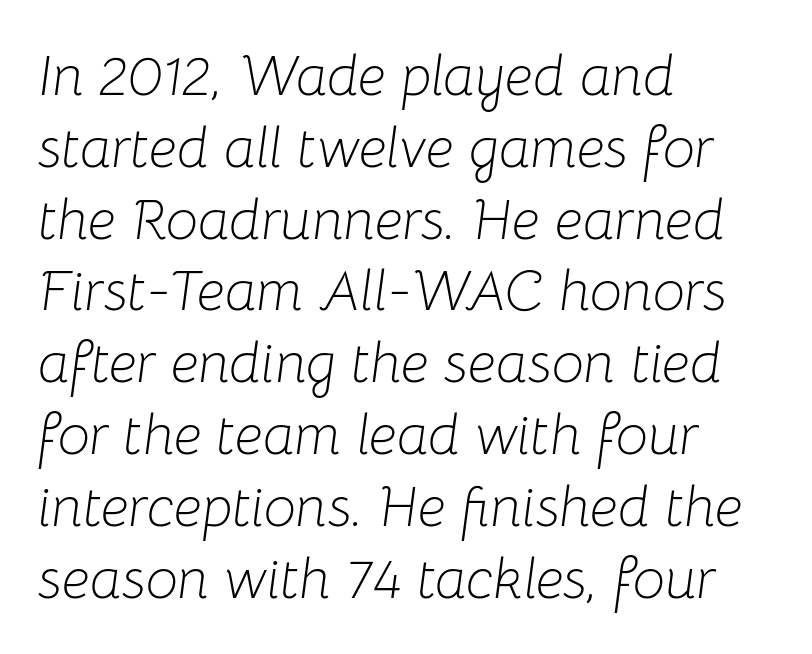
The image shows 57 px light type, italic (leaning right); set left-aligned, normal line spacing (1.26x), normal letter spacing, not underlined; low stroke contrast and a medium x-height.
